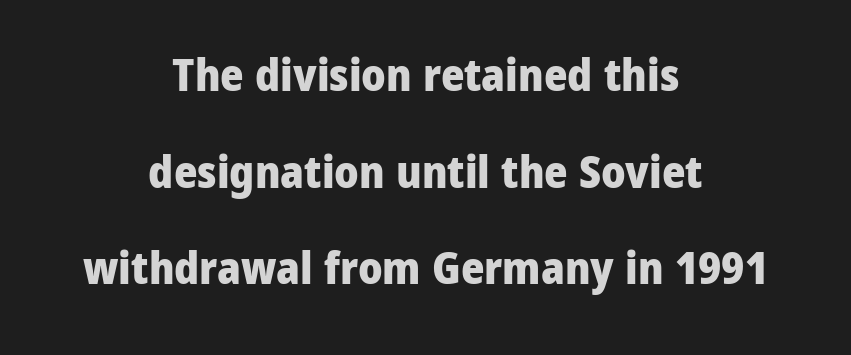
Q: Is the text bold? A: Yes.
Q: Is the text italic (slanted)? A: No, it is upright.
Q: Is the typeface a serif or a sans-serif typeface? A: Sans-serif.
Q: Is the text underlined? A: No.
Q: How is the paragraph aligned? A: Centered.
Q: Is the spacing between letters normal or unusually wide? A: Normal.
Q: Is the spacing between lines tight, normal or loose? A: Loose.
Q: Width (condensed, normal, or wide)? A: Normal.
Q: Stroke contrast? A: Low.
Q: x-height? A: Medium.
Q: Monospaced? A: No.
